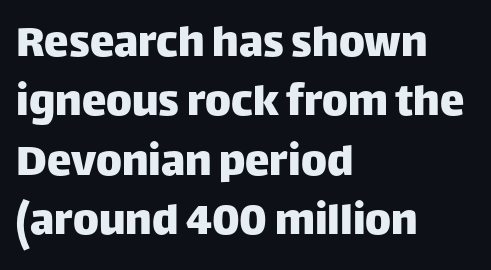
The image shows 49 px sans-serif type, upright; set left-aligned, line spacing 1.21x, normal letter spacing, not underlined; low stroke contrast and a large x-height.
